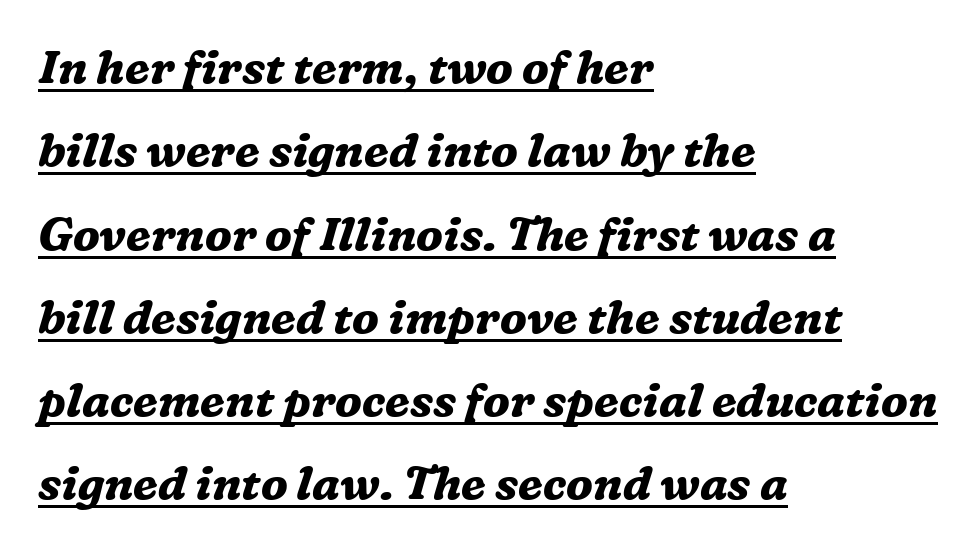
The image shows 46 px bold serif type, italic (leaning right); set left-aligned, line spacing 1.81x, normal letter spacing, underlined; medium stroke contrast and a medium x-height.
